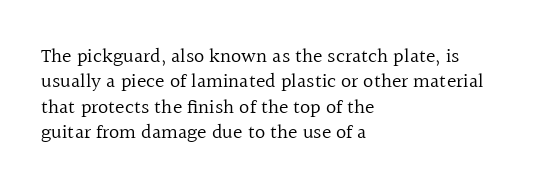
The image shows 20 px text type, upright; set left-aligned, normal line spacing (1.27x), normal letter spacing, not underlined.
